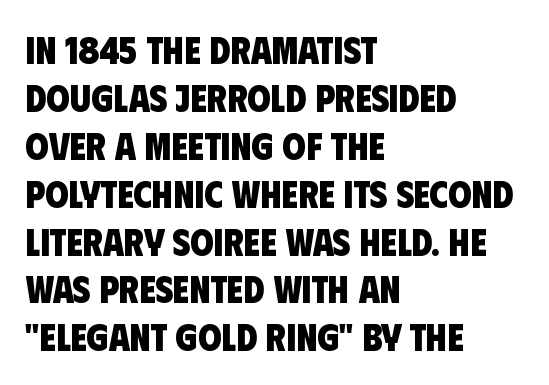
Q: Is the text bold? A: Yes.
Q: Is the typeface a serif or a sans-serif typeface? A: Sans-serif.
Q: Is the text underlined? A: No.
Q: How is the paragraph aligned? A: Left-aligned.
Q: Is the spacing between letters normal or unusually wide? A: Normal.
Q: Is the spacing between lines tight, normal or loose? A: Normal.
Q: Width (condensed, normal, or wide)? A: Condensed.
Q: Stroke contrast? A: Low.
Q: x-height? A: Large.
Q: Monospaced? A: No.
